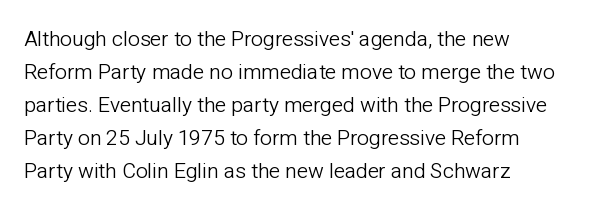
The image shows 21 px text type, upright; set left-aligned, normal line spacing (1.57x), normal letter spacing, not underlined.
